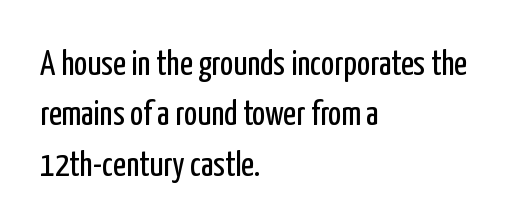
The image shows 35 px regular-weight, condensed sans-serif type, upright; set left-aligned, normal line spacing (1.44x), normal letter spacing, not underlined; low stroke contrast and a medium x-height.
